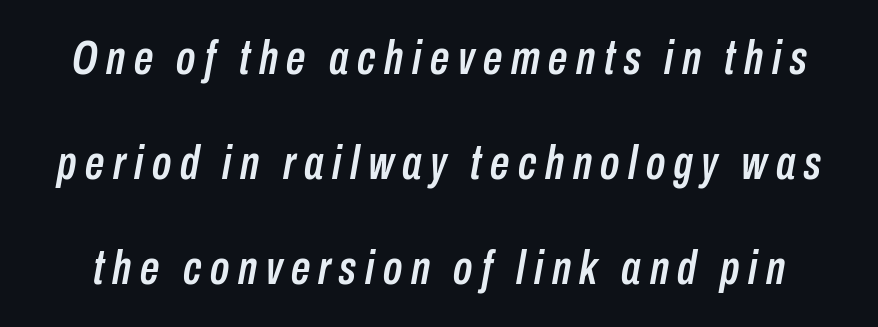
In terms of posture, this sample is oblique. How would I describe the line gaps? Wide and relaxed. You could not count columns in this text — the font is proportionally spaced. Has an underline been added? It has not.
